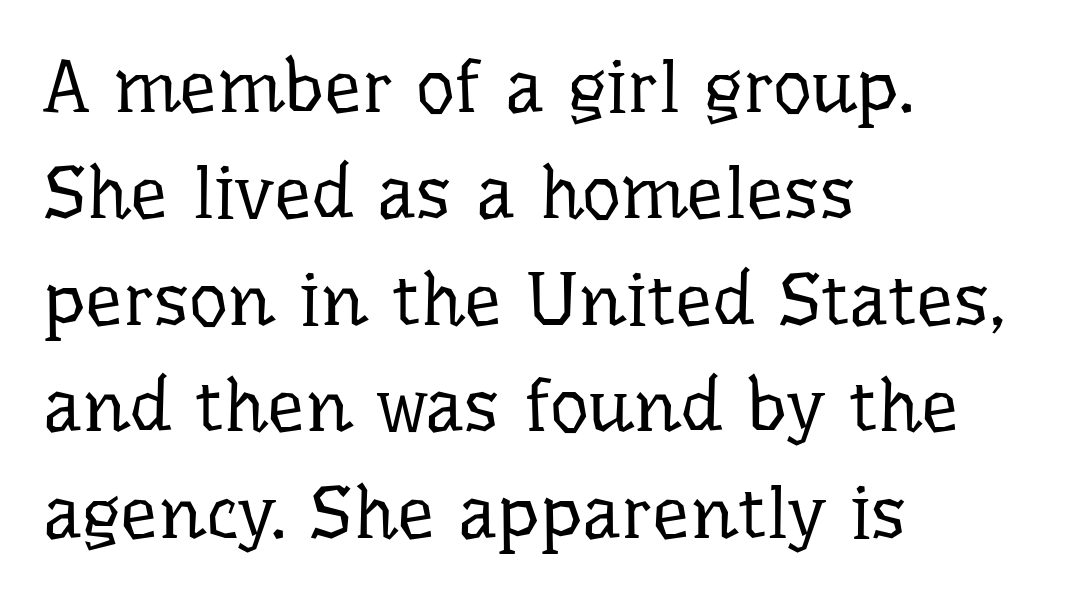
Quick note: underline off. The gaps between neighbouring characters are ordinary and unremarkable. No chunkiness to these letters — they're not bold. The font family rendered here belongs to the serif group.
